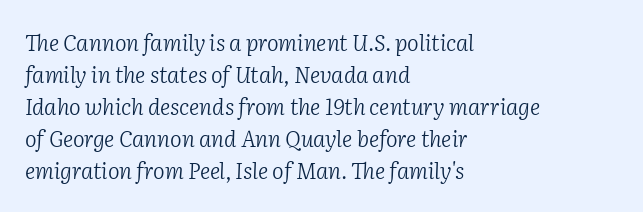
Q: Is the text bold? A: No.
Q: Is the text italic (slanted)? A: Yes, it leans right by about 2 degrees.
Q: Is the text underlined? A: No.
Q: How is the paragraph aligned? A: Left-aligned.
Q: Is the spacing between letters normal or unusually wide? A: Normal.
Q: Is the spacing between lines tight, normal or loose? A: Normal.
